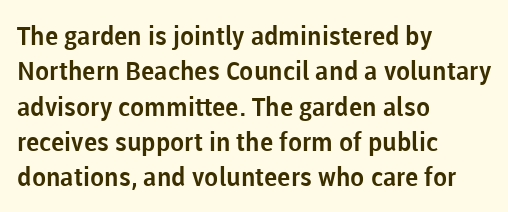
The passage shown stacks its lines at a standard gap. These lines stack with their left ends in a neat column. A roman cut, with each character standing at attention. Caption: standard tracking, unaltered. Words float on clear page, feet unadorned.
